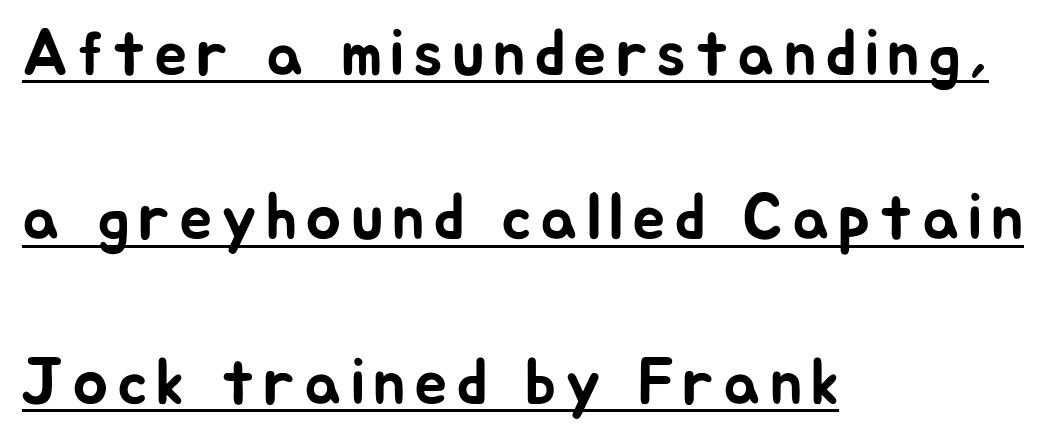
{"serif": "no", "italic": "no", "width": "normal", "stroke_contrast": "low", "x_height": "medium", "monospaced": "no", "underline": "yes", "align": "left", "line_spacing": "loose", "line_spacing_ratio": 2.49, "glyph_px": 66}
